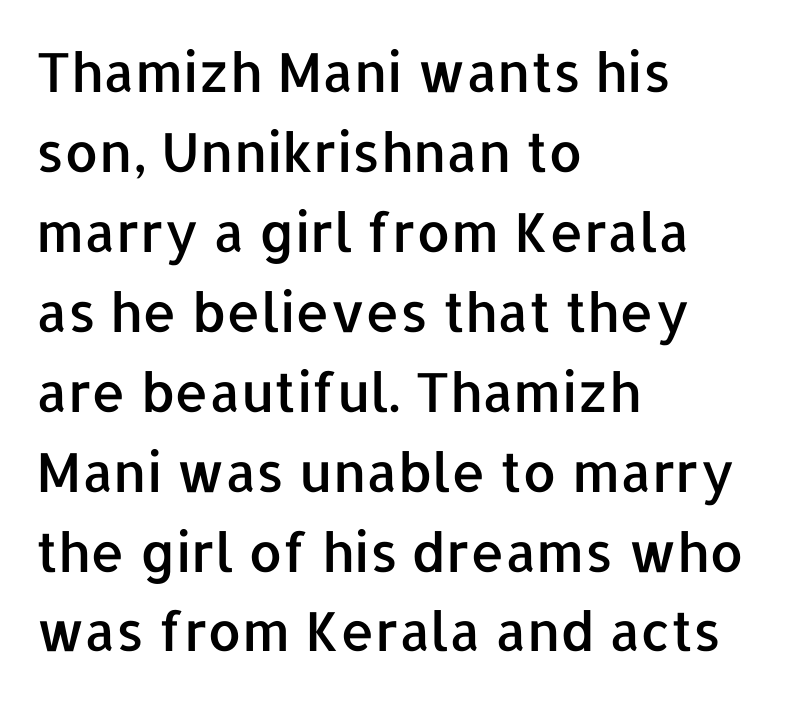
The image shows 54 px sans-serif type, upright; set left-aligned, normal line spacing (1.48x), normal letter spacing, not underlined; low stroke contrast and a medium x-height.
